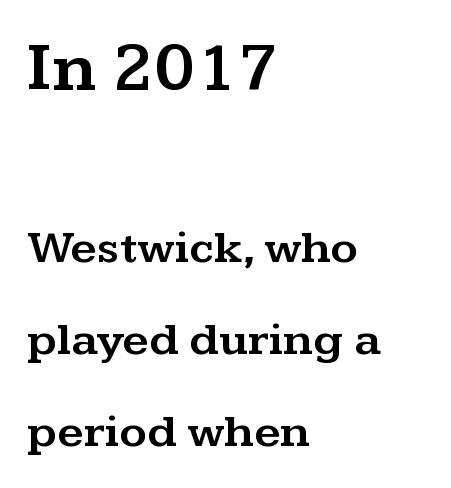
{"serif": "yes", "italic": "no", "width": "wide", "stroke_contrast": "medium", "x_height": "medium", "monospaced": "no", "underline": "no", "align": "left", "line_spacing": "loose", "line_spacing_ratio": 1.96, "letter_spacing": "normal", "letter_spacing_em": 0.0, "larger_block": "first", "size_ratio": 1.49, "glyph_px": 70}
